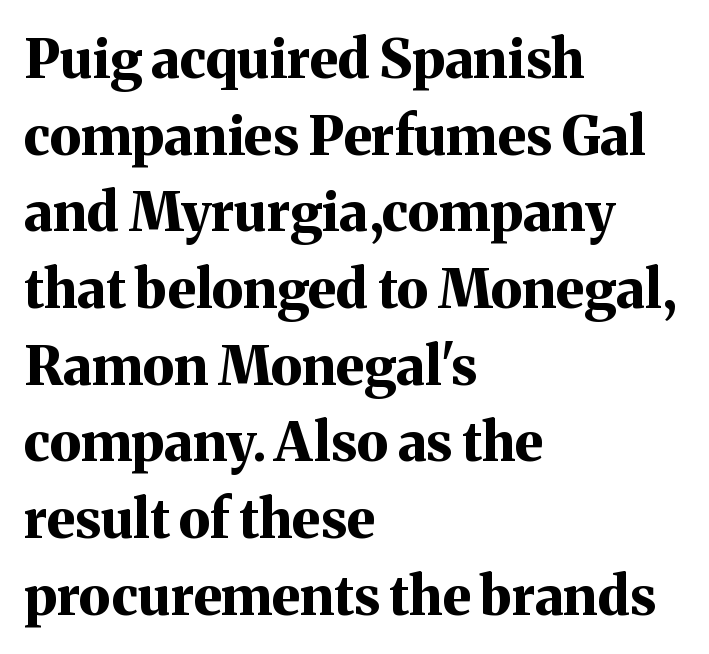
The image shows 54 px bold serif type, upright; set left-aligned, normal line spacing (1.42x), normal letter spacing, not underlined; medium stroke contrast and a medium x-height.
